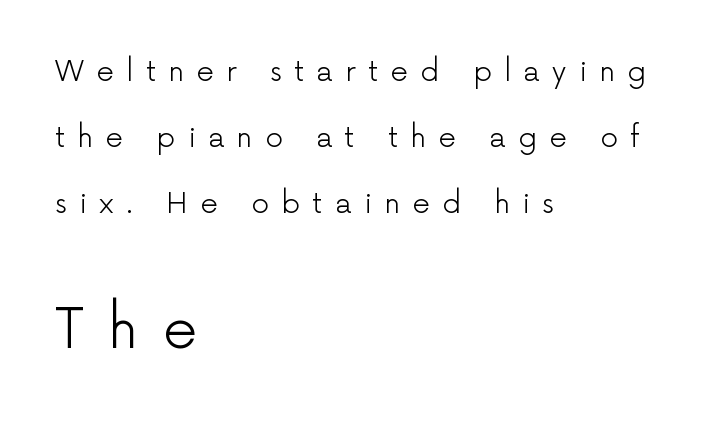
The image shows 55 px light sans-serif type, upright; set left-aligned, loose line spacing (2.36x), unusually wide letter spacing (+0.44 em), not underlined; the second (bottom) block is 1.96x larger; low stroke contrast and a medium x-height.
